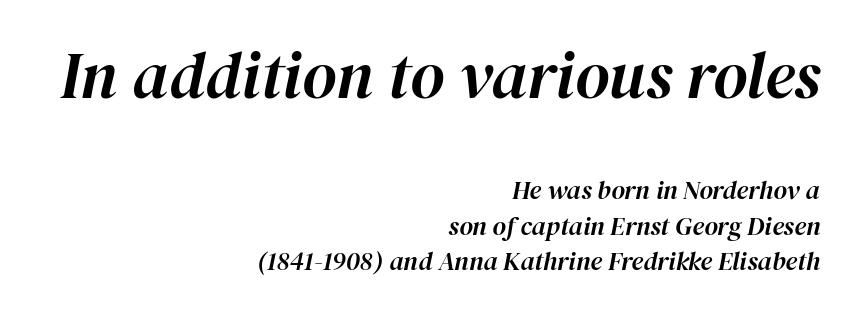
Summary of vertical rhythm: regular, with standard interline spacing. The space beneath each line is pristine and unruled. Nobody touched the tracking dial on this one. A typesetter would call this proportional, since set widths differ per character. Larger block? The one above; the one below is distinctly smaller.
